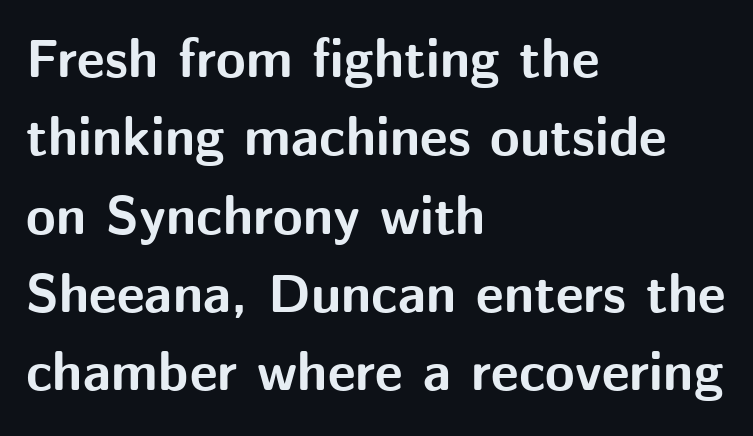
Q: Is the text bold? A: Yes.
Q: Is the text italic (slanted)? A: No, it is upright.
Q: Is the typeface a serif or a sans-serif typeface? A: Sans-serif.
Q: Is the text underlined? A: No.
Q: How is the paragraph aligned? A: Left-aligned.
Q: Is the spacing between letters normal or unusually wide? A: Normal.
Q: Is the spacing between lines tight, normal or loose? A: Normal.
Q: Width (condensed, normal, or wide)? A: Normal.
Q: Stroke contrast? A: Medium.
Q: x-height? A: Medium.
Q: Monospaced? A: No.
